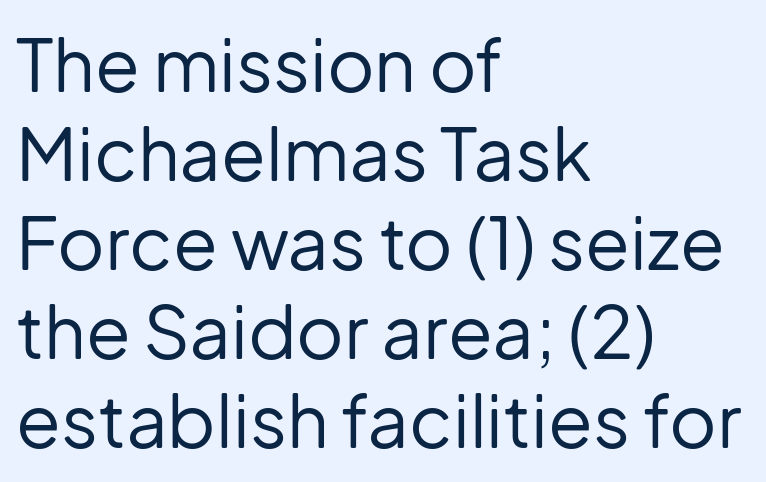
Q: Is the text bold? A: No.
Q: Is the text italic (slanted)? A: No, it is upright.
Q: Is the typeface a serif or a sans-serif typeface? A: Sans-serif.
Q: Is the text underlined? A: No.
Q: How is the paragraph aligned? A: Left-aligned.
Q: Is the spacing between letters normal or unusually wide? A: Normal.
Q: Width (condensed, normal, or wide)? A: Normal.
Q: Stroke contrast? A: Low.
Q: x-height? A: Medium.
Q: Monospaced? A: No.
